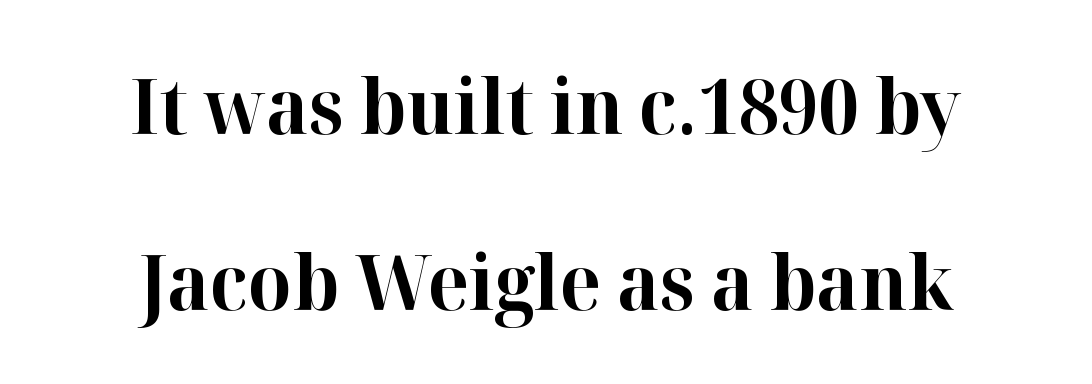
The image shows 77 px bold serif type, upright; set centered, loose line spacing (2.28x), normal letter spacing, not underlined; high stroke contrast and a medium x-height.
